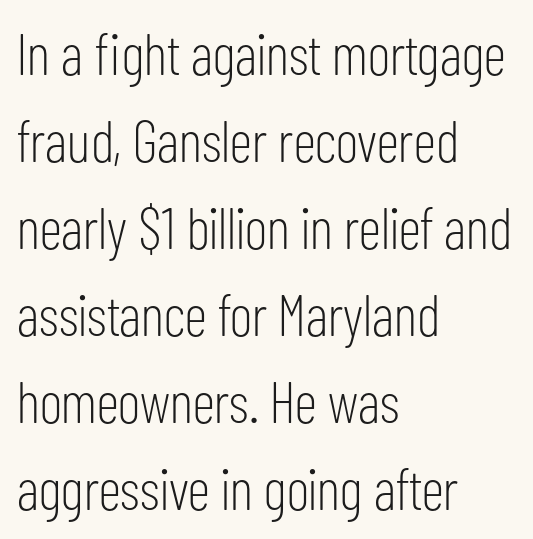
{"serif": "no", "italic": "no", "bold": "no", "weight": "light", "width": "condensed", "stroke_contrast": "low", "x_height": "medium", "monospaced": "no", "underline": "no", "align": "left", "line_spacing": "normal", "line_spacing_ratio": 1.5, "letter_spacing": "normal", "letter_spacing_em": 0.0, "glyph_px": 58}
